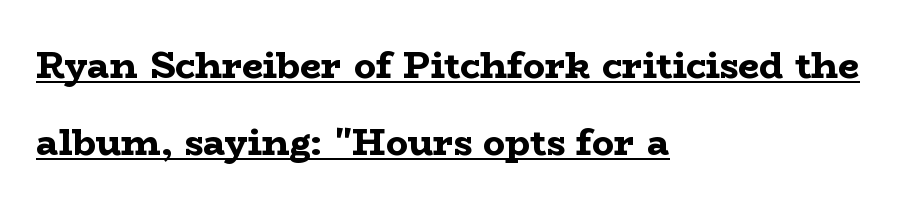
The image shows 37 px bold, wide serif type, upright; set left-aligned, loose line spacing (2.08x), normal letter spacing, underlined; low stroke contrast and a medium x-height.
